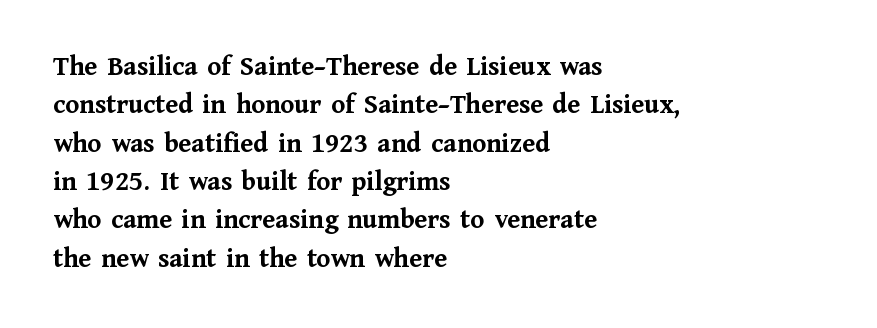
A typesetter would call this zero additional tracking. Does the leading feel generous? No, just average. Every row of glyphs begins at an identical x-position on the left. Note the varied advance widths — an 'i' is clearly narrower than an 'm'.
